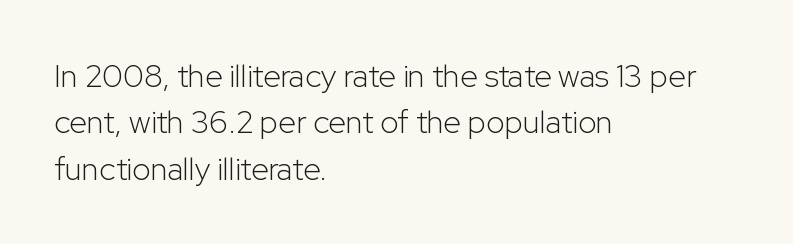
Q: Is the text bold? A: No.
Q: Is the text italic (slanted)? A: No, it is upright.
Q: Is the typeface a serif or a sans-serif typeface? A: Sans-serif.
Q: Is the text underlined? A: No.
Q: How is the paragraph aligned? A: Left-aligned.
Q: Is the spacing between letters normal or unusually wide? A: Normal.
Q: Is the spacing between lines tight, normal or loose? A: Normal.
Q: Width (condensed, normal, or wide)? A: Normal.
Q: Stroke contrast? A: Low.
Q: x-height? A: Medium.
Q: Monospaced? A: No.
